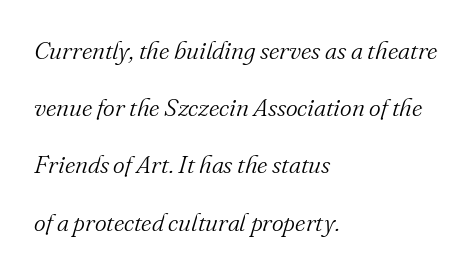
{"italic": "yes", "lean": "right", "slant_degrees": 16, "bold": "no", "underline": "no", "align": "left", "line_spacing": "loose", "line_spacing_ratio": 2.29, "letter_spacing": "normal", "letter_spacing_em": 0.0, "glyph_px": 25}
